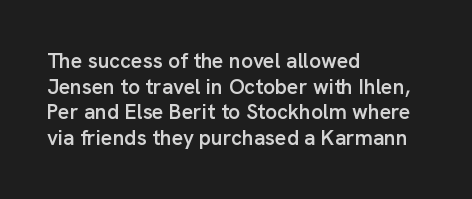
{"italic": "no", "bold": "semi", "underline": "no", "align": "left", "line_spacing_ratio": 1.22, "letter_spacing": "normal", "letter_spacing_em": 0.0, "glyph_px": 21}
